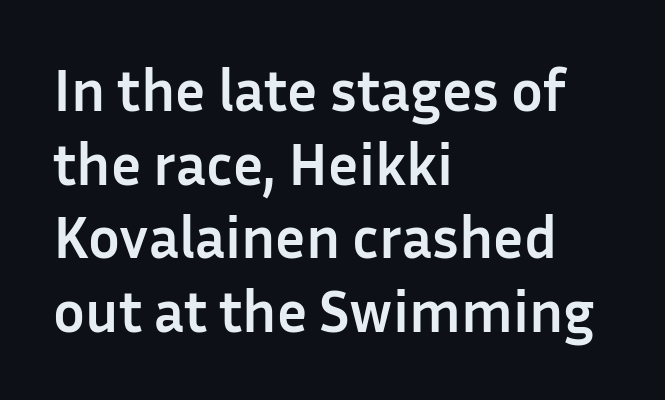
The image shows 59 px semibold sans-serif type, upright; set left-aligned, normal line spacing (1.25x), normal letter spacing, not underlined; low stroke contrast and a medium x-height.
